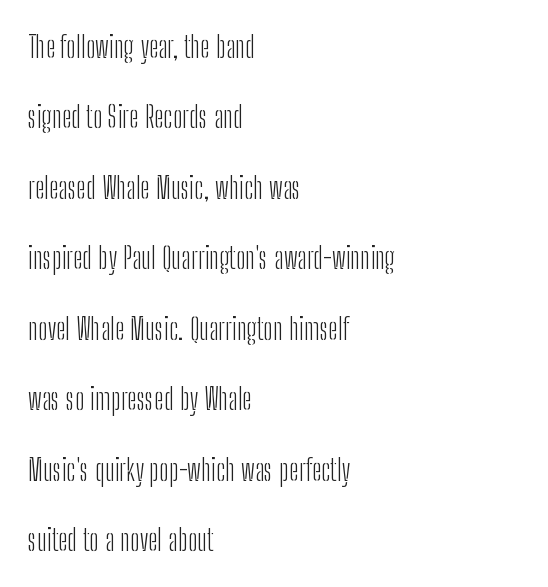
{"serif": "no", "italic": "no", "bold": "no", "weight": "light", "width": "condensed", "stroke_contrast": "low", "x_height": "medium", "monospaced": "no", "underline": "no", "align": "left", "line_spacing": "loose", "line_spacing_ratio": 2.35, "letter_spacing": "normal", "letter_spacing_em": 0.0, "glyph_px": 30}
